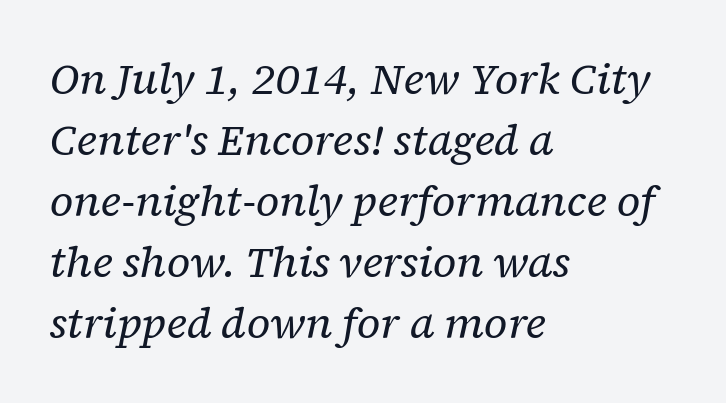
Q: Is the text bold? A: No.
Q: Is the text italic (slanted)? A: Yes, it leans right by about 12 degrees.
Q: Is the typeface a serif or a sans-serif typeface? A: Serif.
Q: Is the text underlined? A: No.
Q: How is the paragraph aligned? A: Left-aligned.
Q: Is the spacing between letters normal or unusually wide? A: Normal.
Q: Is the spacing between lines tight, normal or loose? A: Normal.
Q: Width (condensed, normal, or wide)? A: Normal.
Q: Stroke contrast? A: Low.
Q: x-height? A: Medium.
Q: Monospaced? A: No.
